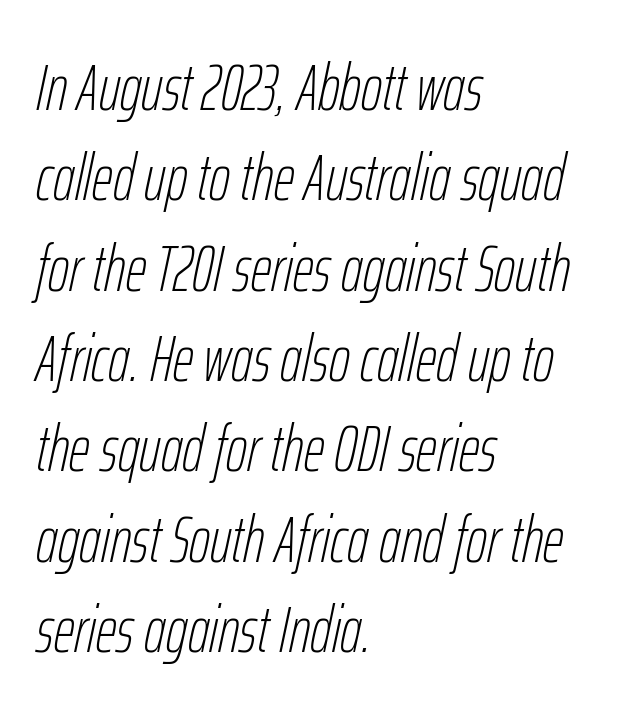
Regarding leading, the lines here are spaced in the standard way. Here the designer chose a conventional face with non-uniform glyph widths. The passage shown is not underscored anywhere. The lettering tilts uniformly, giving the passage an italic look. Stem width sits at or under what a default text font uses. The letterforms sit shoulder to shoulder at normal distance.
